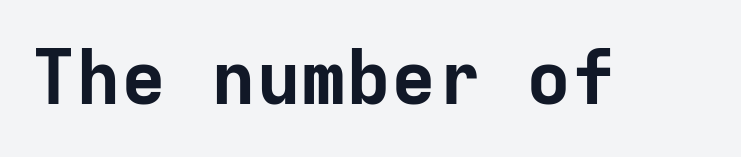
The image shows 75 px bold sans-serif type, upright, monospaced; set normal letter spacing, not underlined; low stroke contrast and a medium x-height.
